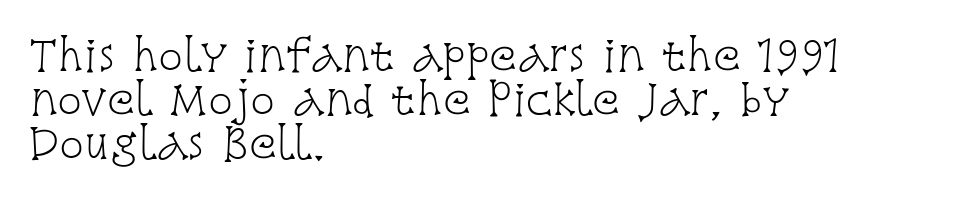
Q: Is the text bold? A: No.
Q: Is the text italic (slanted)? A: No, it is upright.
Q: Is the typeface a serif or a sans-serif typeface? A: Serif.
Q: Is the text underlined? A: No.
Q: How is the paragraph aligned? A: Left-aligned.
Q: Is the spacing between letters normal or unusually wide? A: Normal.
Q: Is the spacing between lines tight, normal or loose? A: Tight.
Q: Width (condensed, normal, or wide)? A: Condensed.
Q: Stroke contrast? A: Low.
Q: x-height? A: Large.
Q: Monospaced? A: No.
